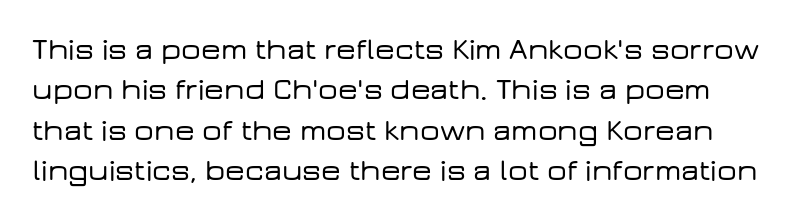
The image shows 31 px wide sans-serif type, upright; set normal line spacing (1.3x), normal letter spacing, not underlined; low stroke contrast and a medium x-height.
